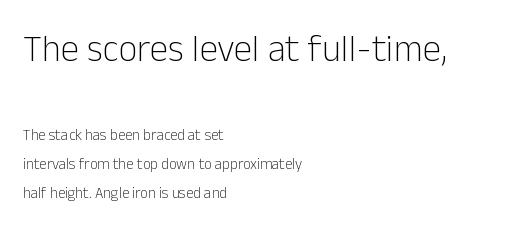
The image shows 37 px light sans-serif type, upright; set left-aligned, loose line spacing (1.93x), normal letter spacing, not underlined; the first (top) block is 2.47x larger; low stroke contrast and a medium x-height.
